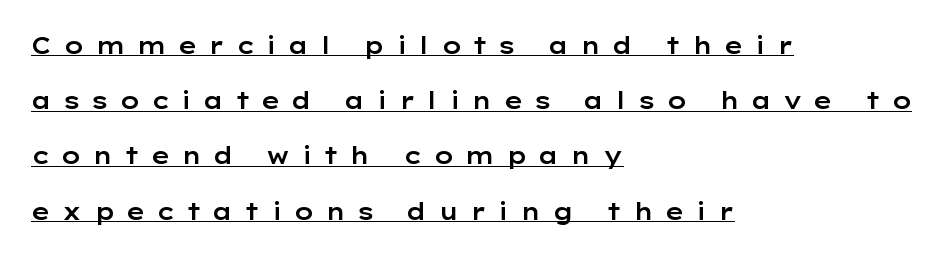
The image shows 23 px text type, upright; set left-aligned, loose line spacing (2.4x), unusually wide letter spacing (+0.46 em), underlined.
